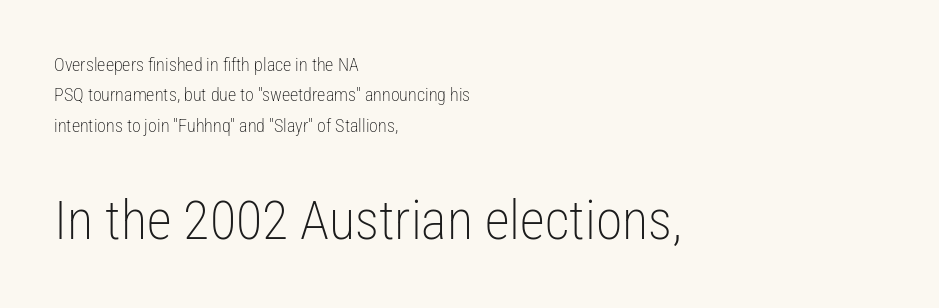
The space between consecutive lines is moderate. Think standard paragraph weight, or any step lighter than that. Underline: absent. The face used here is rendered with its standard letterfit. Ascenders rise straight up at ninety degrees.
